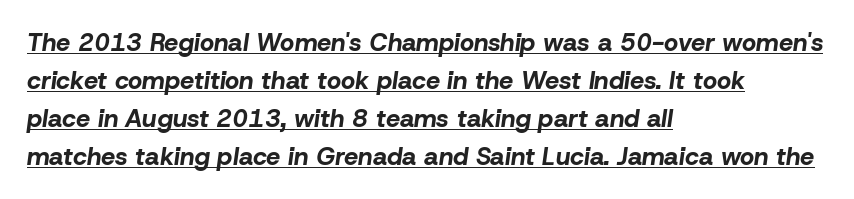
The image shows 25 px bold type, italic (leaning right); set left-aligned, normal line spacing (1.52x), normal letter spacing, underlined.
